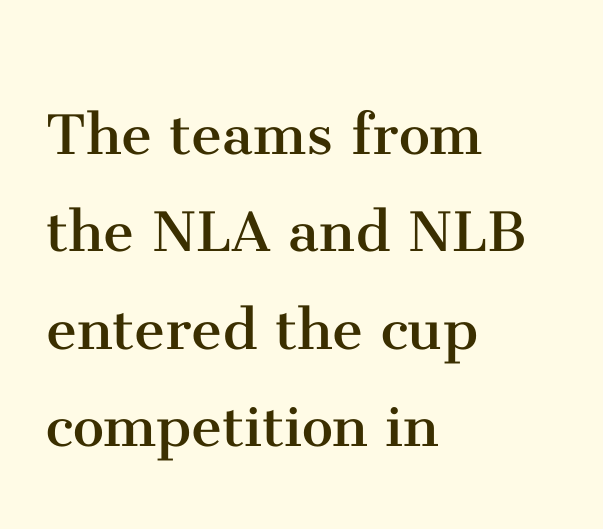
The image shows 70 px regular-weight serif type, upright; set left-aligned, normal line spacing (1.39x), normal letter spacing, not underlined; medium stroke contrast and a medium x-height.
